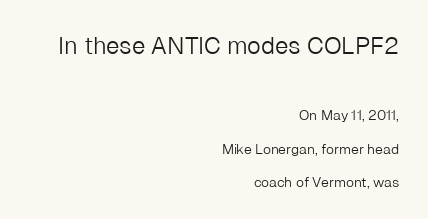
The image shows 24 px text type, upright; set right-aligned, loose line spacing (2.38x), normal letter spacing, not underlined; the first (top) block is 1.71x larger.
